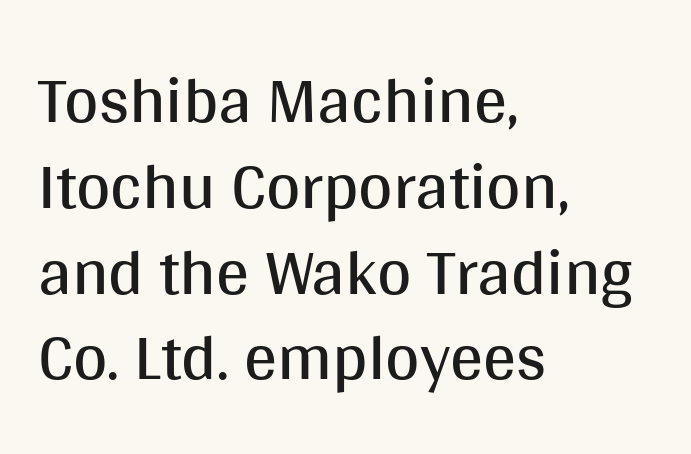
Q: Is the text bold? A: No.
Q: Is the text italic (slanted)? A: No, it is upright.
Q: Is the typeface a serif or a sans-serif typeface? A: Sans-serif.
Q: Is the text underlined? A: No.
Q: How is the paragraph aligned? A: Left-aligned.
Q: Is the spacing between letters normal or unusually wide? A: Normal.
Q: Is the spacing between lines tight, normal or loose? A: Normal.
Q: Width (condensed, normal, or wide)? A: Normal.
Q: Stroke contrast? A: Medium.
Q: x-height? A: Large.
Q: Monospaced? A: No.
